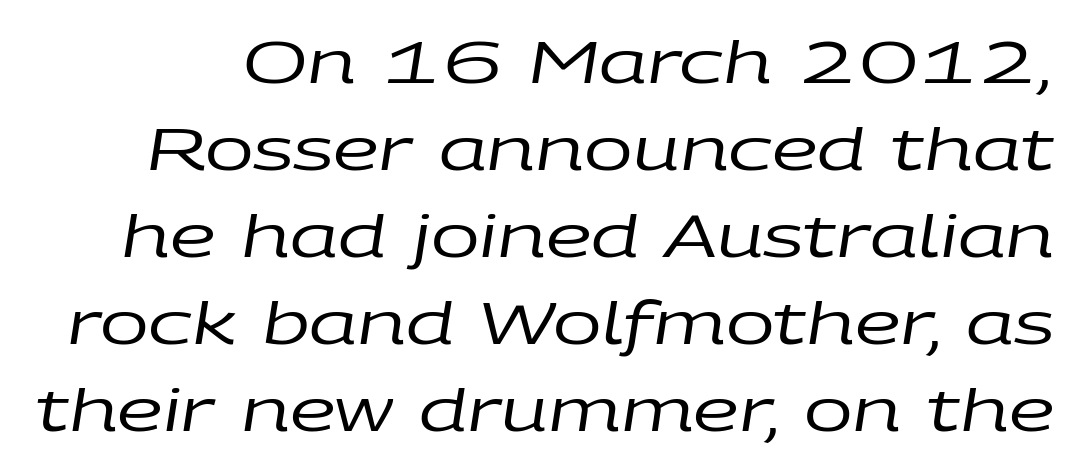
Q: Is the text bold? A: No.
Q: Is the text italic (slanted)? A: Yes, it leans right by about 9 degrees.
Q: Is the text underlined? A: No.
Q: Is the spacing between letters normal or unusually wide? A: Normal.
Q: Is the spacing between lines tight, normal or loose? A: Normal.
Q: Width (condensed, normal, or wide)? A: Wide.
Q: Stroke contrast? A: Low.
Q: x-height? A: Large.
Q: Monospaced? A: No.
